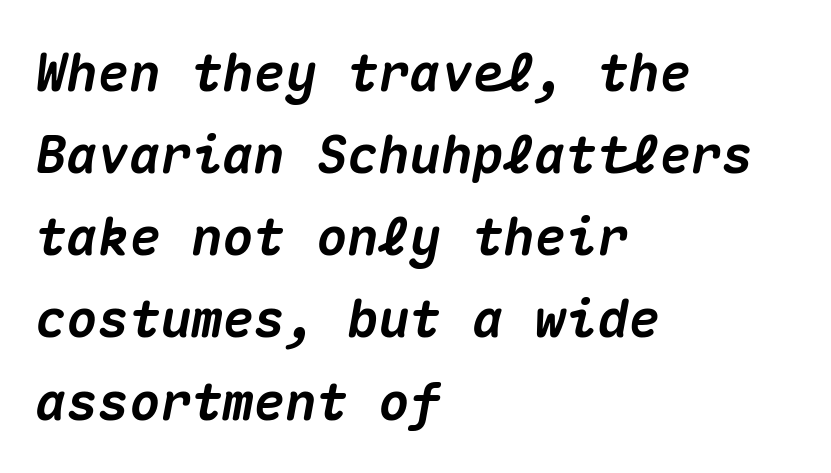
The image shows 52 px heavy type, italic (leaning right), monospaced; set left-aligned, normal line spacing (1.58x), normal letter spacing, not underlined; medium stroke contrast and a medium x-height.
